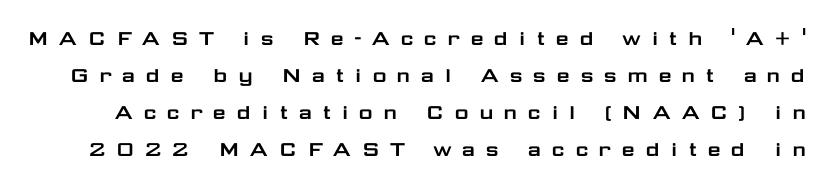
Glance below the letters and you will spot only blank space. How are the letters spaced? Widely, with obvious added tracking. This sample keeps an unexceptional amount of space between lines. This is the regular roman posture of the typeface.
